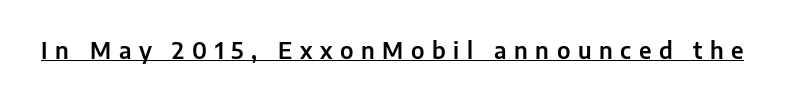
The image shows 23 px text type, upright; set unusually wide letter spacing (+0.33 em), underlined.
